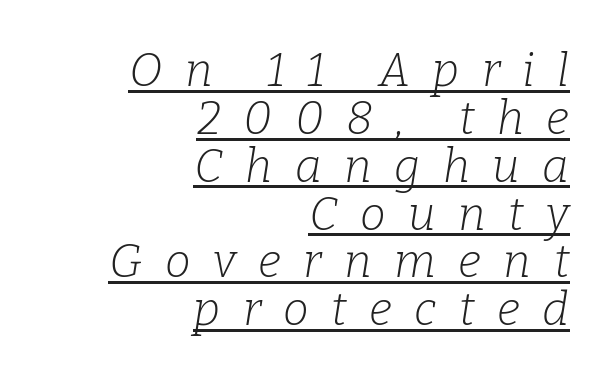
Q: Is the text bold? A: No.
Q: Is the text italic (slanted)? A: Yes, it leans right by about 9 degrees.
Q: Is the typeface a serif or a sans-serif typeface? A: Serif.
Q: Is the text underlined? A: Yes.
Q: How is the paragraph aligned? A: Right-aligned.
Q: Is the spacing between letters normal or unusually wide? A: Unusually wide.
Q: Is the spacing between lines tight, normal or loose? A: Tight.
Q: Width (condensed, normal, or wide)? A: Normal.
Q: Stroke contrast? A: Low.
Q: x-height? A: Medium.
Q: Monospaced? A: No.
